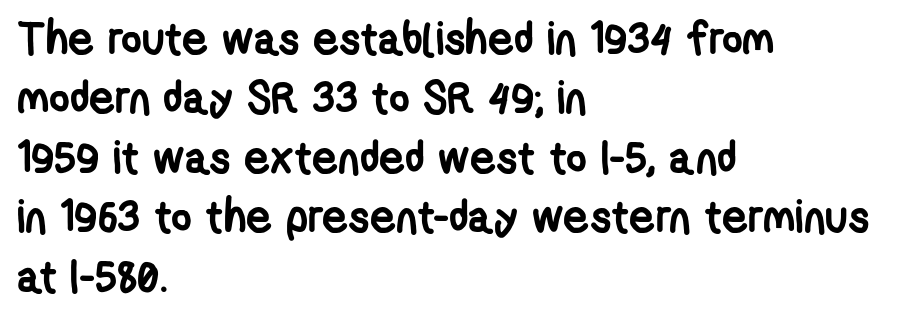
Baseline-to-baseline distance is the conventional proportion of letter height. You'd pick this weight for a headline — it's a proper bold. Note the varied advance widths — an 'i' is clearly narrower than an 'm'. Students, note that the glyphs here touch the page at normal intervals.
